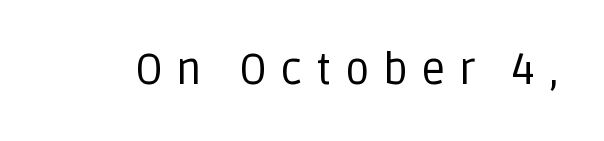
No heavy texture on the line: the type isn't bold. Characters remain perfectly vertical along every line. Is the letter spacing exaggerated? Yes — the characters are pushed far apart. Nope, no serifs anywhere on these letters. Varying glyph widths throughout — classic text-font behaviour.
